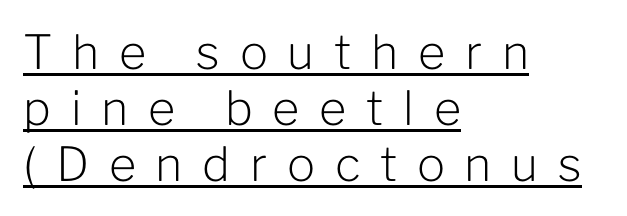
This sample has the flowing, uneven cadence of proportional lettering. What stands out about the letter spacing? Its width — letters are far apart. It's the straight-up-and-down kind of type. The face looks like a standard text weight, possibly lighter. Emphasis is given by a line drawn under the lettering.
